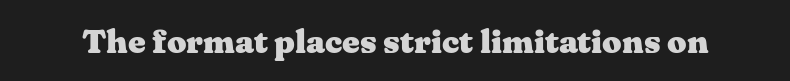
Q: Is the text bold? A: Yes.
Q: Is the text italic (slanted)? A: No, it is upright.
Q: Is the typeface a serif or a sans-serif typeface? A: Serif.
Q: Is the text underlined? A: No.
Q: Is the spacing between letters normal or unusually wide? A: Normal.
Q: Width (condensed, normal, or wide)? A: Wide.
Q: Stroke contrast? A: Medium.
Q: x-height? A: Medium.
Q: Monospaced? A: No.
